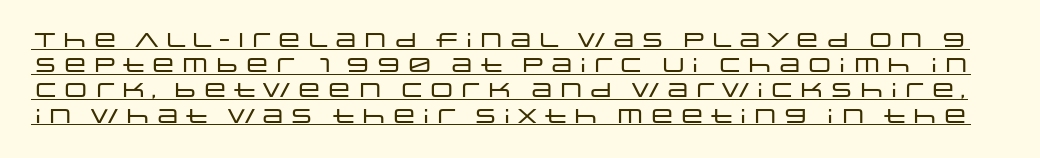
Each line of the rendering has a horizontal stroke beneath the glyphs. The type is set solid horizontally, with unmodified tracking. A normal amount of white space separates one row of letters from the next. Quick note: not italic, upright.
